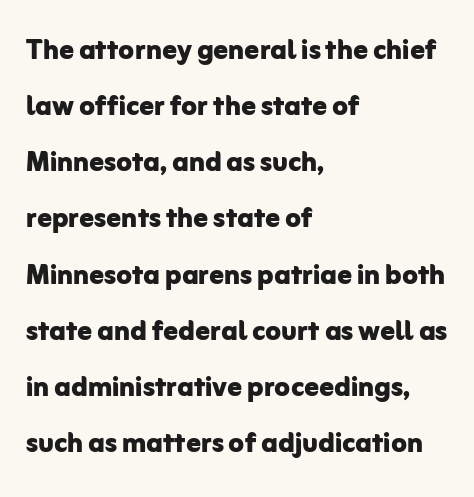
The image shows 36 px bold sans-serif type, upright; set left-aligned, normal line spacing (1.56x), normal letter spacing, not underlined; low stroke contrast and a medium x-height.
